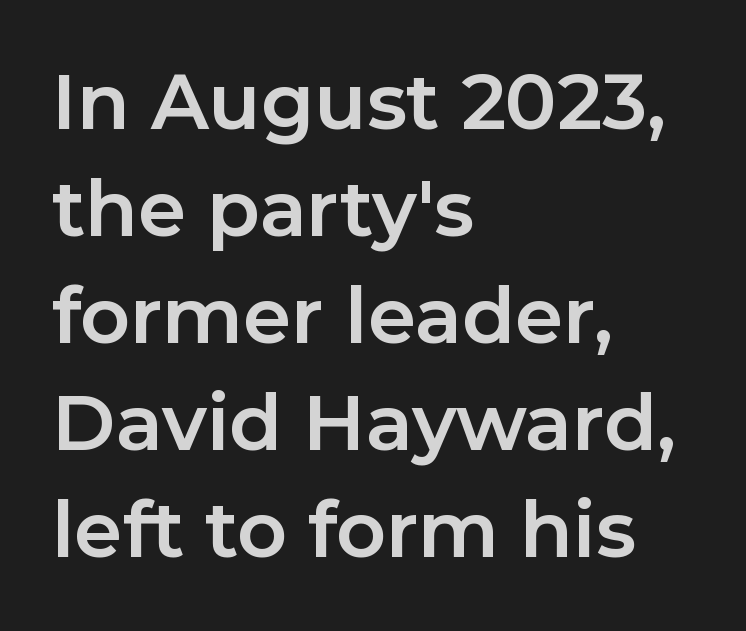
{"serif": "no", "italic": "no", "bold": "yes", "weight": "bold", "width": "normal", "stroke_contrast": "low", "x_height": "medium", "monospaced": "no", "underline": "no", "align": "left", "line_spacing": "normal", "line_spacing_ratio": 1.39, "letter_spacing": "normal", "letter_spacing_em": 0.0, "glyph_px": 77}
